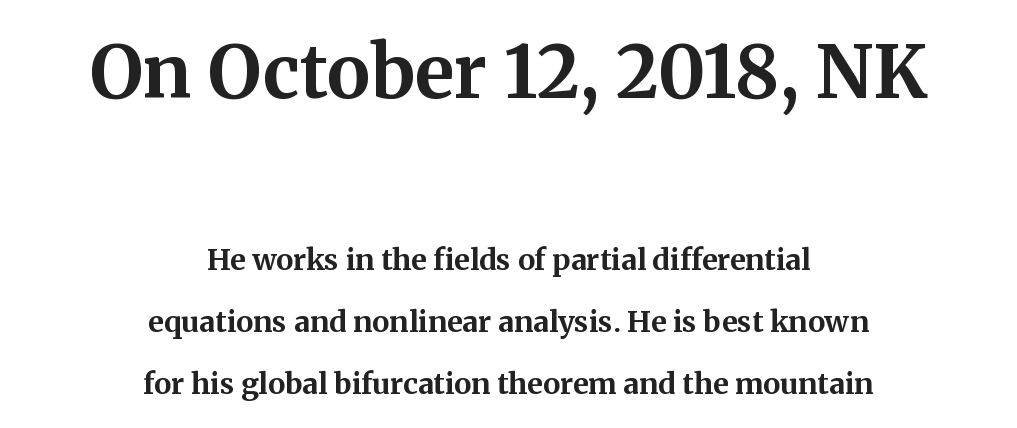
Q: Is the text bold? A: Yes.
Q: Is the text italic (slanted)? A: No, it is upright.
Q: Is the typeface a serif or a sans-serif typeface? A: Serif.
Q: Is the text underlined? A: No.
Q: How is the paragraph aligned? A: Centered.
Q: Is the spacing between letters normal or unusually wide? A: Normal.
Q: Is the spacing between lines tight, normal or loose? A: Loose.
Q: Which block of text is set in a larger size, the first (top) or the second (bottom)? A: The first (top) one.
Q: Width (condensed, normal, or wide)? A: Normal.
Q: Stroke contrast? A: Medium.
Q: x-height? A: Medium.
Q: Monospaced? A: No.
